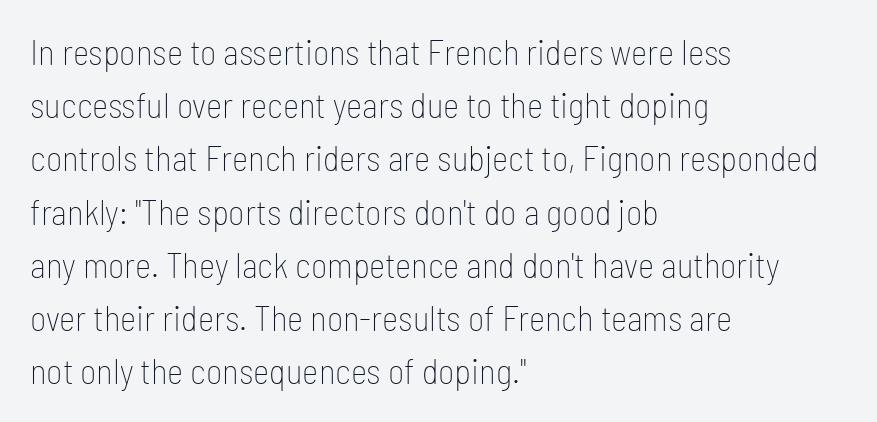
The strokes carry an ordinary text weight at most. Check the space under the baseline: it is left empty. The lettering stays uniformly vertical, giving the passage a roman look. The passage is arranged the way most books set body copy — flush left. Compared with typical body copy, the letter spacing here is the same. Notice how descenders clear the ascenders below comfortably — that's standard leading.
